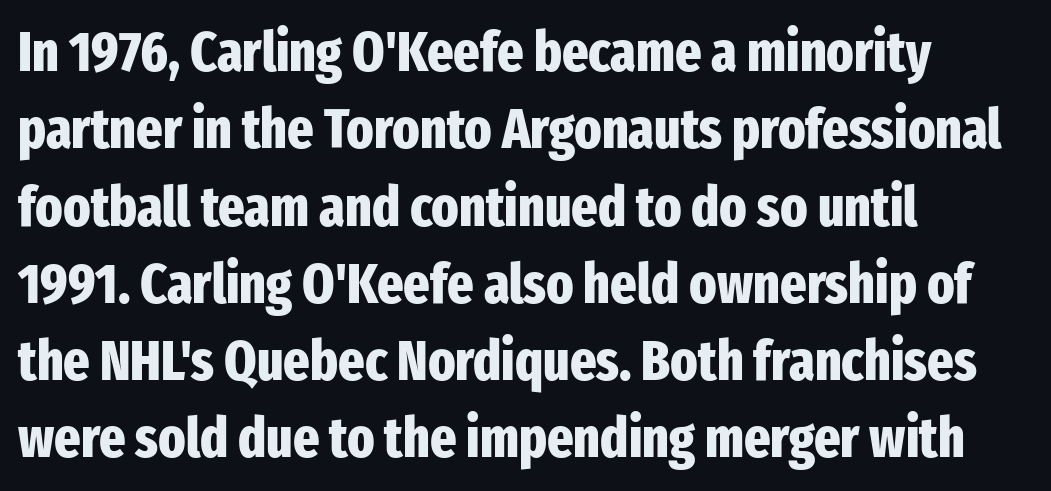
The designer went with a sans here, leaving each stem footless. Every stem runs plumb, perpendicular to the baseline. Quick note: interline space is typical. One-word summary of the alignment: left. No extra tracking has been applied to these lines.
